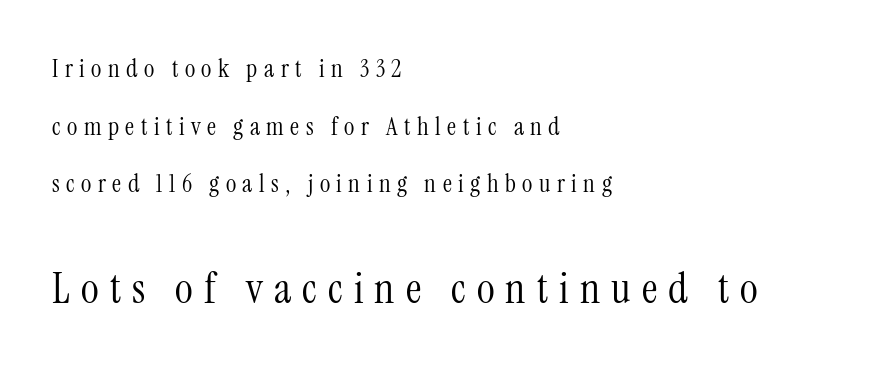
{"serif": "yes", "italic": "no", "bold": "no", "weight": "light", "width": "condensed", "stroke_contrast": "medium", "x_height": "medium", "monospaced": "no", "underline": "no", "align": "left", "line_spacing": "loose", "line_spacing_ratio": 2.31, "letter_spacing": "wide", "letter_spacing_em": 0.26, "larger_block": "second", "size_ratio": 1.72, "glyph_px": 43}
